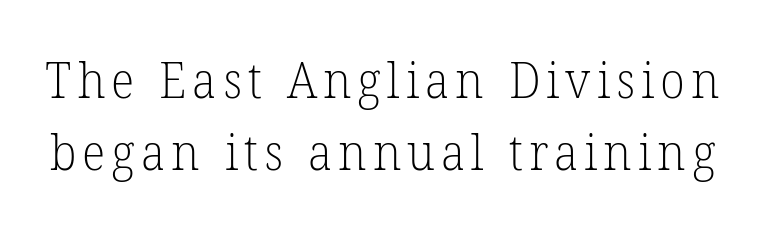
This block has exactly the height ordinary leading produces. Think of a printed novel: that variable character pitch is what you see here. Counters stay open thanks to moderate or lighter strokes. The space directly below the letters is spotless. Check where the strokes stop: tiny serifs finish them off.
